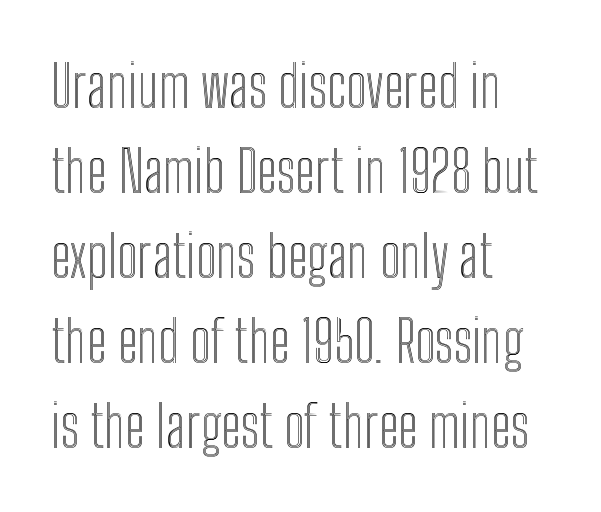
{"italic": "no", "width": "condensed", "x_height": "medium", "monospaced": "no", "underline": "no", "align": "left", "line_spacing": "normal", "line_spacing_ratio": 1.49, "letter_spacing": "normal", "letter_spacing_em": 0.0, "glyph_px": 57}
